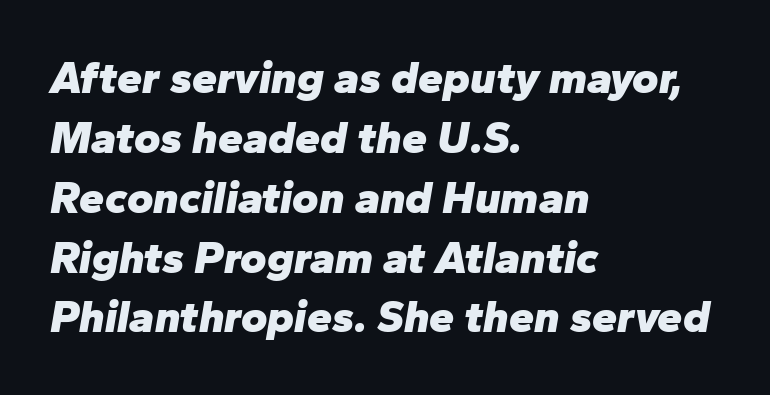
What stands out about the letter spacing? Nothing — it is the standard amount. The rendering anchors every line to the left-hand side. Slanted lettering throughout. Summary of vertical rhythm: regular, with standard interline spacing. A clean baseline with only descenders dipping below it. Compared with an ordinary text face, these strokes are far heavier — a full bold.
